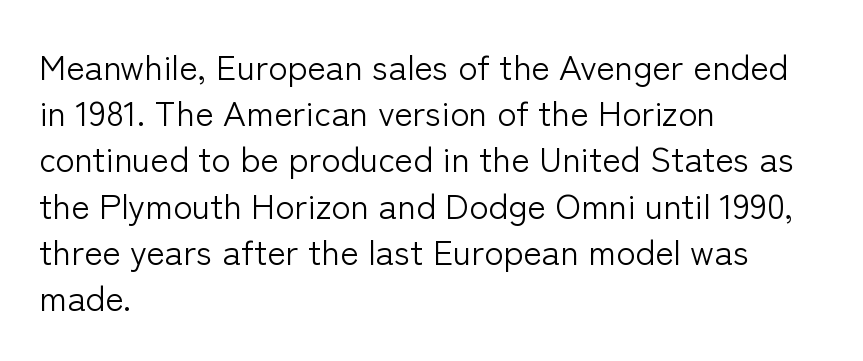
Q: Is the text bold? A: No.
Q: Is the text italic (slanted)? A: No, it is upright.
Q: Is the typeface a serif or a sans-serif typeface? A: Sans-serif.
Q: Is the text underlined? A: No.
Q: How is the paragraph aligned? A: Left-aligned.
Q: Is the spacing between letters normal or unusually wide? A: Normal.
Q: Is the spacing between lines tight, normal or loose? A: Normal.
Q: Width (condensed, normal, or wide)? A: Normal.
Q: Stroke contrast? A: Low.
Q: x-height? A: Medium.
Q: Monospaced? A: No.
